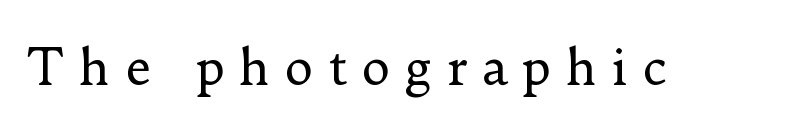
Q: Is the text bold? A: No.
Q: Is the text italic (slanted)? A: No, it is upright.
Q: Is the typeface a serif or a sans-serif typeface? A: Serif.
Q: Is the text underlined? A: No.
Q: Is the spacing between letters normal or unusually wide? A: Unusually wide.
Q: Width (condensed, normal, or wide)? A: Normal.
Q: Stroke contrast? A: Low.
Q: x-height? A: Small.
Q: Monospaced? A: No.
